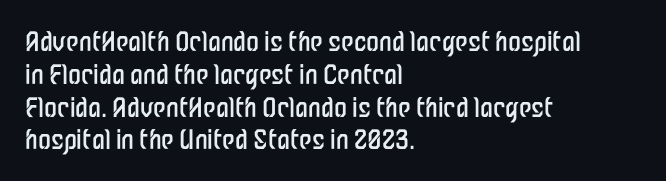
{"italic": "no", "bold": "no", "underline": "no", "align": "left", "line_spacing": "normal", "line_spacing_ratio": 1.26, "letter_spacing": "normal", "letter_spacing_em": 0.0, "glyph_px": 26}
